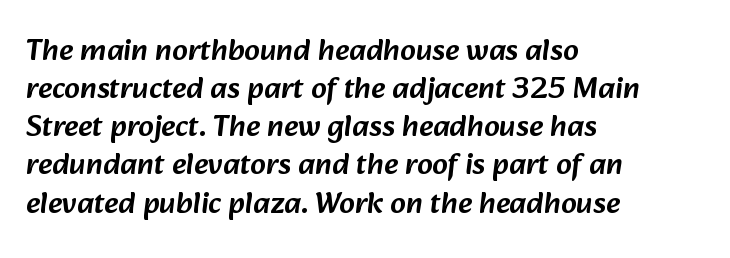
Q: Is the typeface a serif or a sans-serif typeface? A: Sans-serif.
Q: Is the text underlined? A: No.
Q: How is the paragraph aligned? A: Left-aligned.
Q: Is the spacing between letters normal or unusually wide? A: Normal.
Q: Width (condensed, normal, or wide)? A: Normal.
Q: Stroke contrast? A: Low.
Q: x-height? A: Medium.
Q: Monospaced? A: No.
